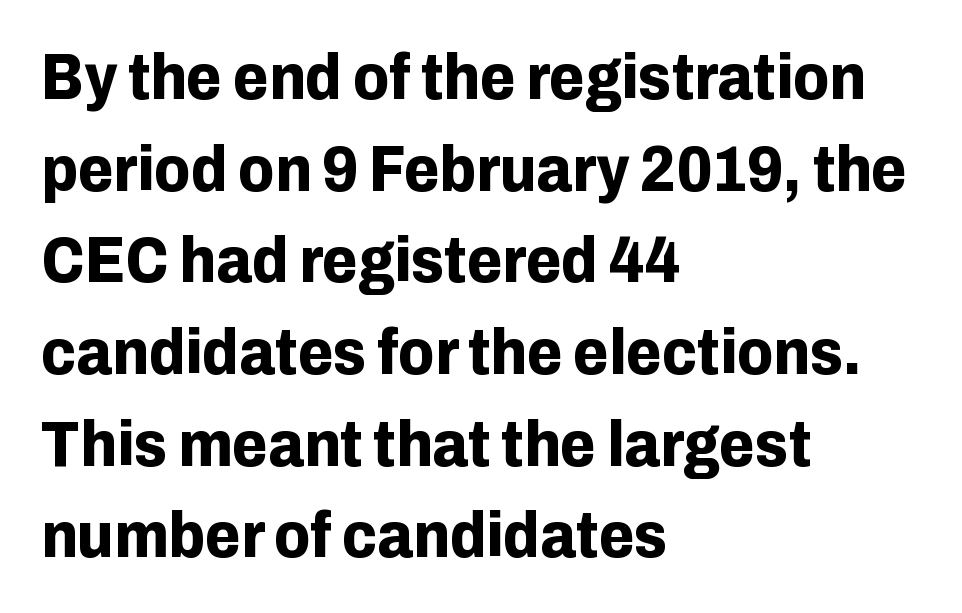
Q: Is the text bold? A: Yes.
Q: Is the text italic (slanted)? A: No, it is upright.
Q: Is the typeface a serif or a sans-serif typeface? A: Sans-serif.
Q: Is the text underlined? A: No.
Q: How is the paragraph aligned? A: Left-aligned.
Q: Is the spacing between letters normal or unusually wide? A: Normal.
Q: Is the spacing between lines tight, normal or loose? A: Normal.
Q: Width (condensed, normal, or wide)? A: Normal.
Q: Stroke contrast? A: Low.
Q: x-height? A: Medium.
Q: Monospaced? A: No.
